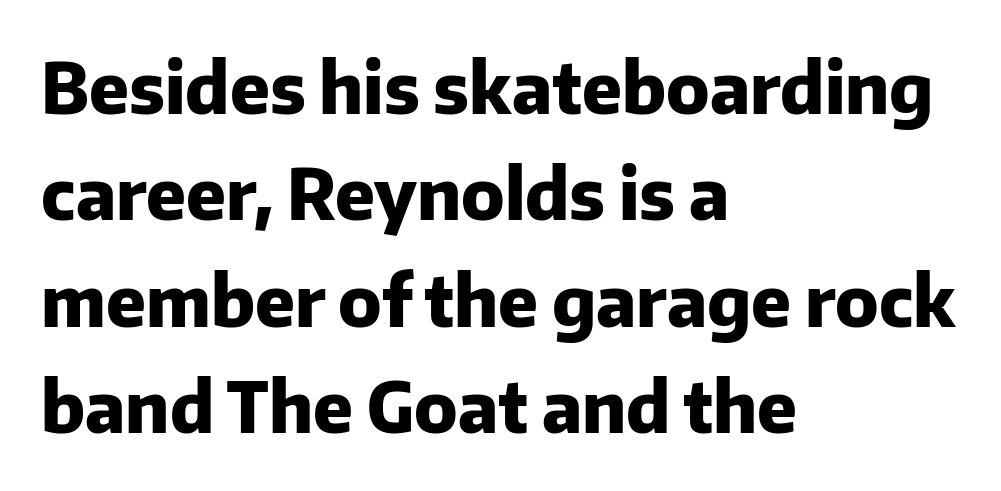
Heft: maximum for text — a bold. Each word holds together tightly as a unit, with standard inter-letter gaps. Tall strokes in this sample are plumb rather than angled. Proportional: the letters do not fall into vertical columns. The rag falls on the right side of this text block. The leading is moderate, giving the passage an even texture.
